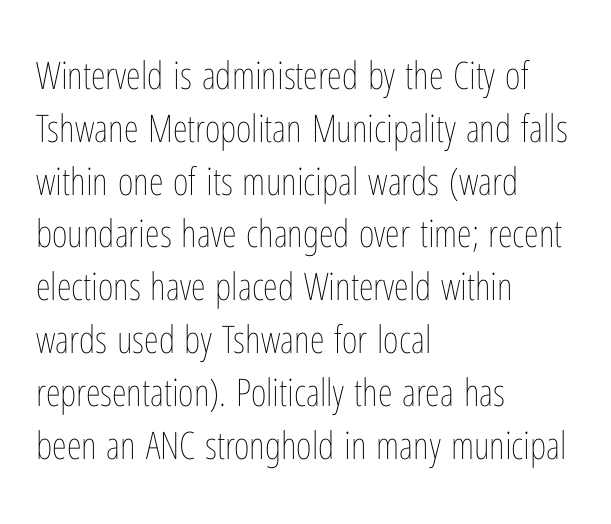
{"italic": "no", "bold": "no", "weight": "thin", "width": "condensed", "stroke_contrast": "low", "x_height": "medium", "monospaced": "no", "underline": "no", "align": "left", "line_spacing": "normal", "line_spacing_ratio": 1.39, "letter_spacing": "normal", "letter_spacing_em": 0.0, "glyph_px": 38}
